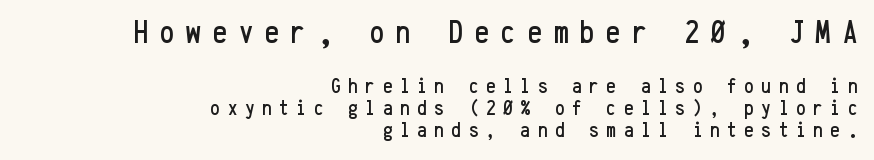
The image shows 32 px condensed sans-serif type, upright, monospaced; set right-aligned, tight line spacing (1.05x), unusually wide letter spacing (+0.37 em), not underlined; the first (top) block is 1.52x larger; low stroke contrast and a medium x-height.
